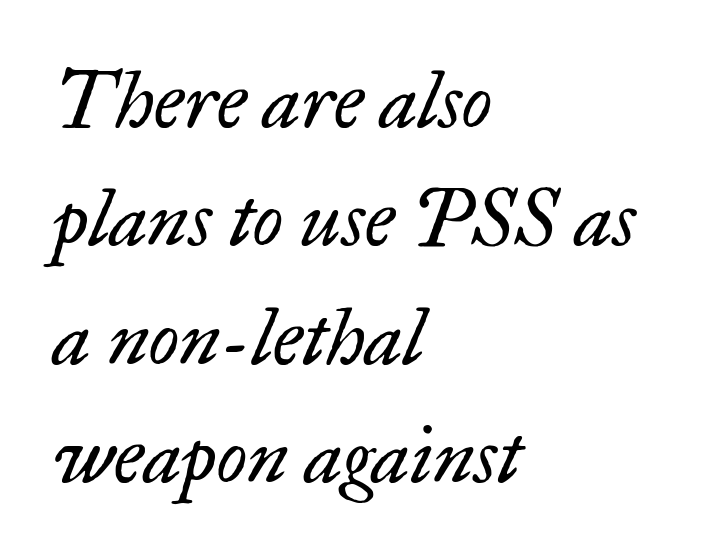
Q: Is the text bold? A: No.
Q: Is the text italic (slanted)? A: Yes, it leans right by about 17 degrees.
Q: Is the typeface a serif or a sans-serif typeface? A: Serif.
Q: Is the text underlined? A: No.
Q: How is the paragraph aligned? A: Left-aligned.
Q: Is the spacing between letters normal or unusually wide? A: Normal.
Q: Is the spacing between lines tight, normal or loose? A: Normal.
Q: Width (condensed, normal, or wide)? A: Normal.
Q: Stroke contrast? A: Low.
Q: x-height? A: Small.
Q: Monospaced? A: No.
